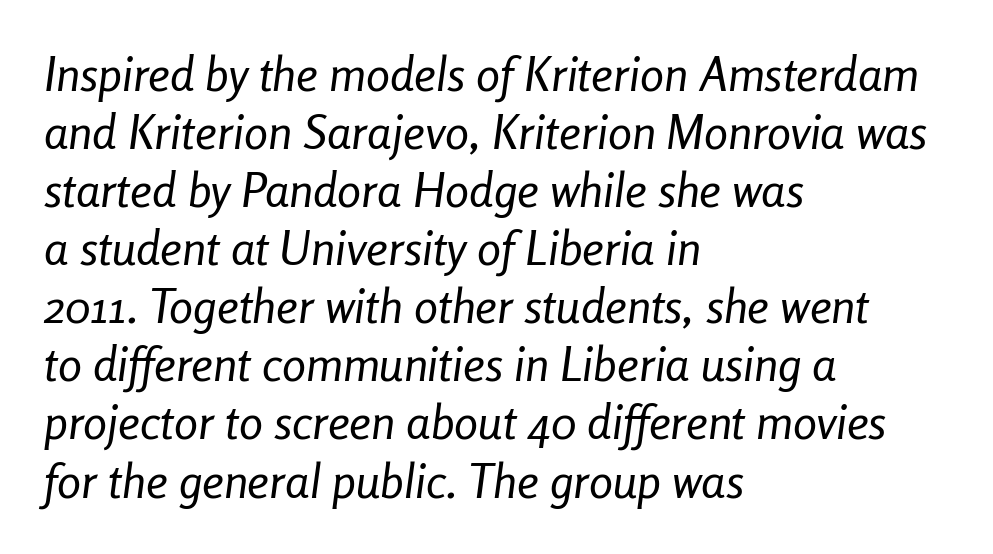
Q: Is the text bold? A: No.
Q: Is the text italic (slanted)? A: Yes, it leans right by about 8 degrees.
Q: Is the text underlined? A: No.
Q: How is the paragraph aligned? A: Left-aligned.
Q: Is the spacing between letters normal or unusually wide? A: Normal.
Q: Width (condensed, normal, or wide)? A: Condensed.
Q: Stroke contrast? A: Low.
Q: x-height? A: Medium.
Q: Monospaced? A: No.
